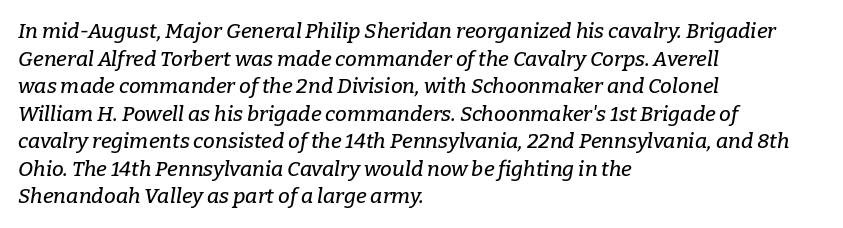
Designer's note — italics engaged. Interline gaps are of average width in this sample. The rag falls on the right side of this text block. Here the glyphs are tracked normally, forming tight word shapes. The strip under each line holds only bare page.
